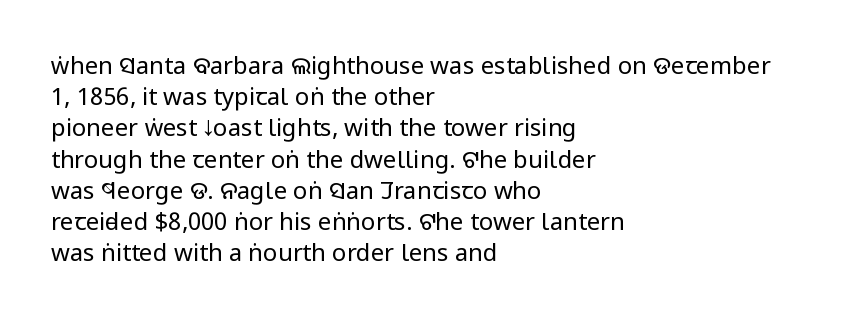
{"italic": "no", "bold": "no", "underline": "no", "align": "left", "line_spacing": "normal", "line_spacing_ratio": 1.3, "letter_spacing": "normal", "letter_spacing_em": 0.0, "glyph_px": 24}
